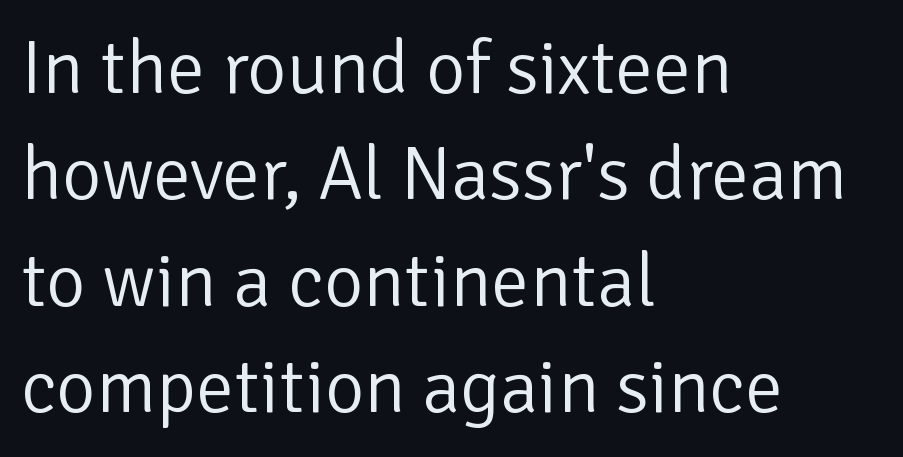
These lines were composed using upright roman letters. The typesetting does not lean heavy: it is not bold. Typographically, this falls in the sans-serif category. Compared with a centered layout, this one pins lines to the left instead. If you measured baseline to baseline, you'd find a middling distance.
